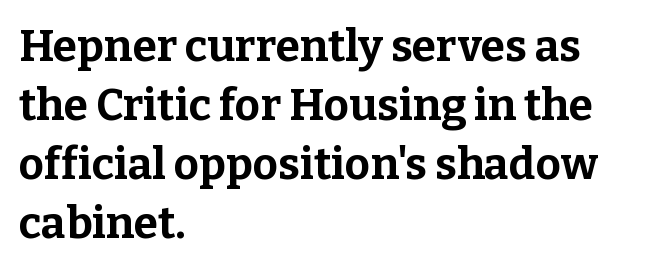
Q: Is the text bold? A: Yes.
Q: Is the text italic (slanted)? A: No, it is upright.
Q: Is the typeface a serif or a sans-serif typeface? A: Serif.
Q: Is the text underlined? A: No.
Q: How is the paragraph aligned? A: Left-aligned.
Q: Is the spacing between letters normal or unusually wide? A: Normal.
Q: Is the spacing between lines tight, normal or loose? A: Normal.
Q: Width (condensed, normal, or wide)? A: Normal.
Q: Stroke contrast? A: Low.
Q: x-height? A: Medium.
Q: Monospaced? A: No.
